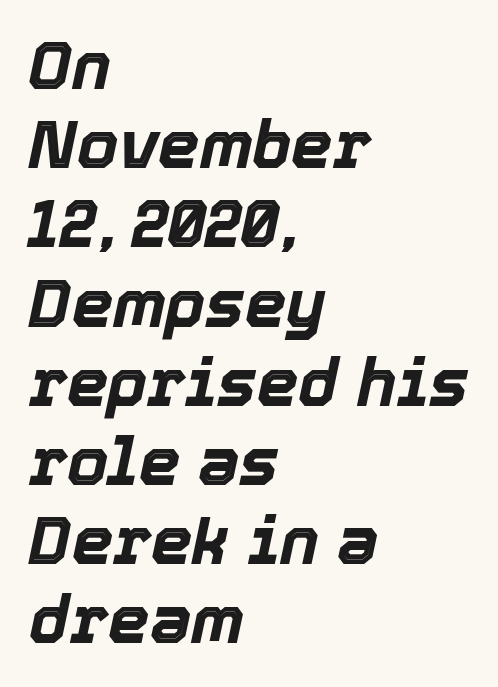
The image shows 66 px bold type, italic (leaning right); set left-aligned, line spacing 1.2x, normal letter spacing, not underlined; a medium x-height.
